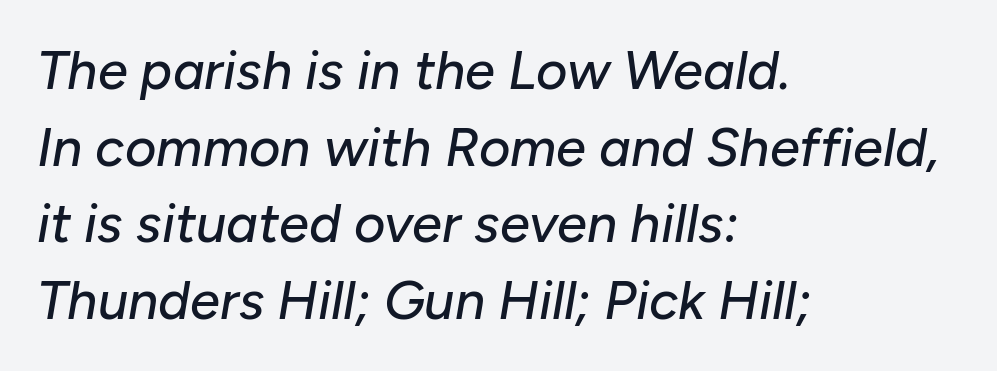
{"italic": "yes", "lean": "right", "slant_degrees": 10, "width": "normal", "stroke_contrast": "low", "x_height": "medium", "monospaced": "no", "underline": "no", "align": "left", "line_spacing": "normal", "line_spacing_ratio": 1.42, "letter_spacing": "normal", "letter_spacing_em": 0.0, "glyph_px": 54}
